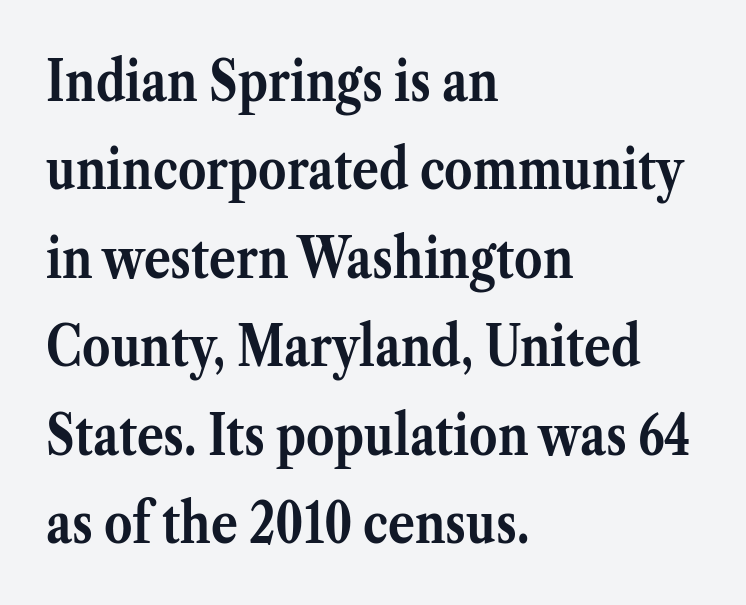
Q: Is the text bold? A: Yes.
Q: Is the text italic (slanted)? A: No, it is upright.
Q: Is the typeface a serif or a sans-serif typeface? A: Serif.
Q: Is the text underlined? A: No.
Q: How is the paragraph aligned? A: Left-aligned.
Q: Is the spacing between letters normal or unusually wide? A: Normal.
Q: Is the spacing between lines tight, normal or loose? A: Normal.
Q: Width (condensed, normal, or wide)? A: Normal.
Q: Stroke contrast? A: Medium.
Q: x-height? A: Medium.
Q: Monospaced? A: No.
